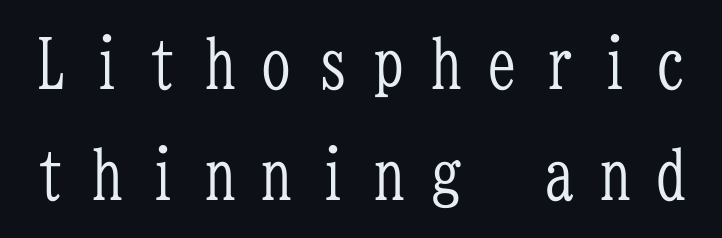
{"serif": "yes", "italic": "no", "bold": "no", "weight": "light", "width": "condensed", "stroke_contrast": "low", "x_height": "medium", "monospaced": "yes", "underline": "no", "line_spacing": "normal", "line_spacing_ratio": 1.63, "letter_spacing": "wide", "letter_spacing_em": 0.33, "glyph_px": 68}
